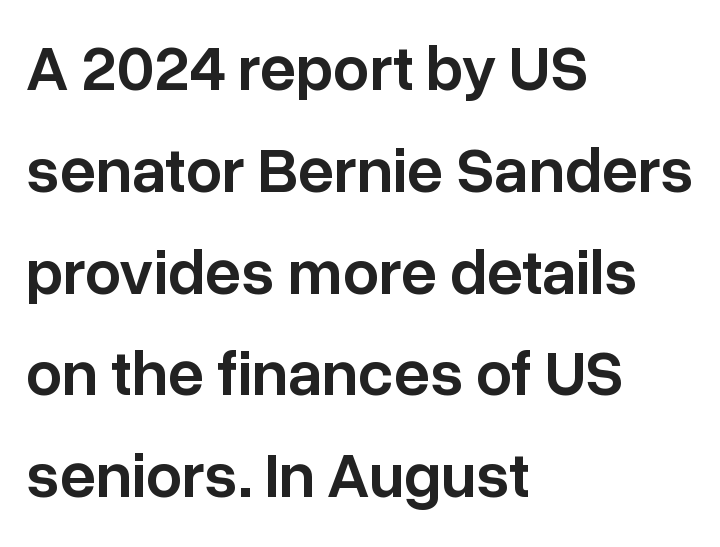
The image shows 64 px semibold sans-serif type, upright; set left-aligned, normal line spacing (1.59x), normal letter spacing, not underlined; low stroke contrast and a medium x-height.
